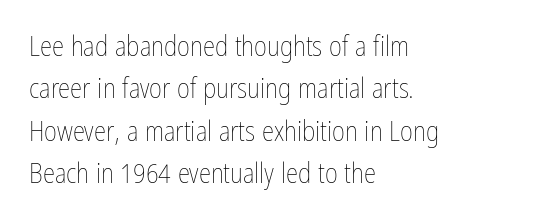
The image shows 28 px thin, condensed type, upright; set left-aligned, normal line spacing (1.51x), normal letter spacing, not underlined; low stroke contrast and a medium x-height.
